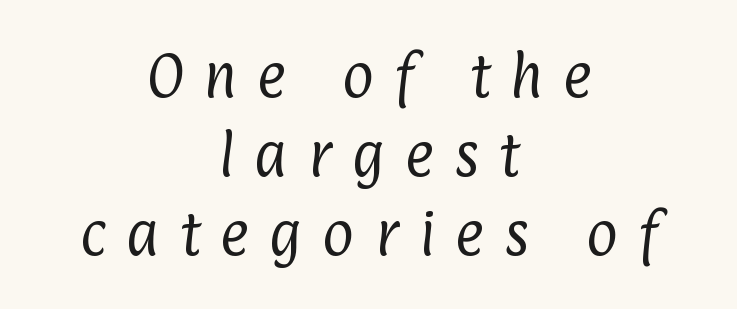
A typesetter would call this proportional, since set widths differ per character. Does extra space separate the letters? Yes, quite a lot of it. The weight would be labelled regular, book, light, or lighter still. Leading matches the norm, producing a regular column. The setting favours the middle, as headings and verse often do. The gap between lines stays unmarked.
